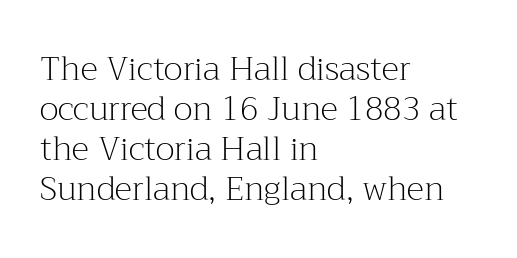
{"serif": "yes", "italic": "no", "bold": "no", "weight": "light", "width": "normal", "stroke_contrast": "medium", "x_height": "medium", "monospaced": "no", "underline": "no", "align": "left", "line_spacing_ratio": 1.21, "letter_spacing": "normal", "letter_spacing_em": 0.0, "glyph_px": 33}
